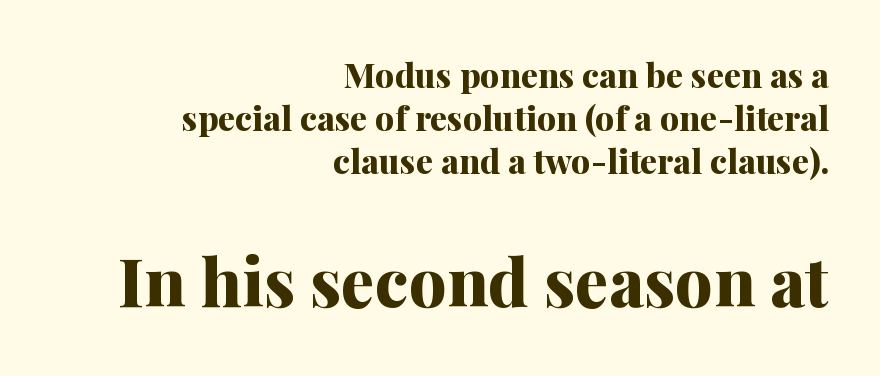
The image shows 67 px bold serif type, upright; set right-aligned, normal line spacing (1.27x), normal letter spacing, not underlined; the second (bottom) block is 1.97x larger; medium stroke contrast and a medium x-height.
